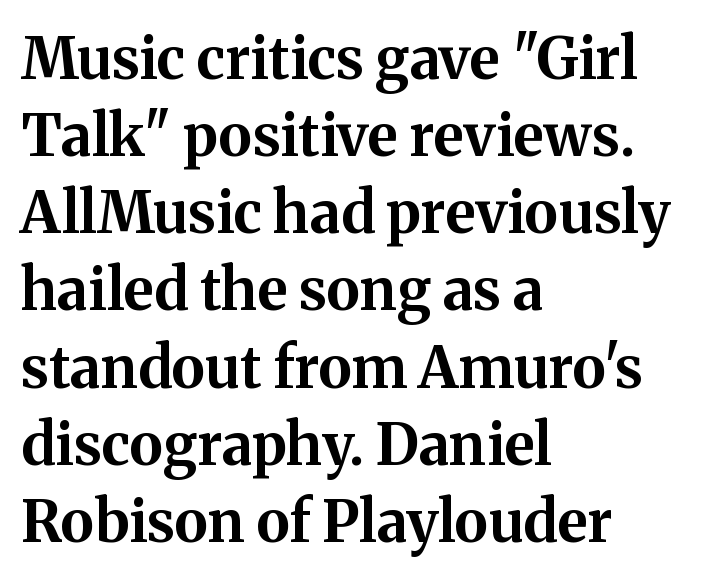
The image shows 58 px bold serif type, upright; set left-aligned, normal line spacing (1.33x), normal letter spacing, not underlined; medium stroke contrast and a medium x-height.
